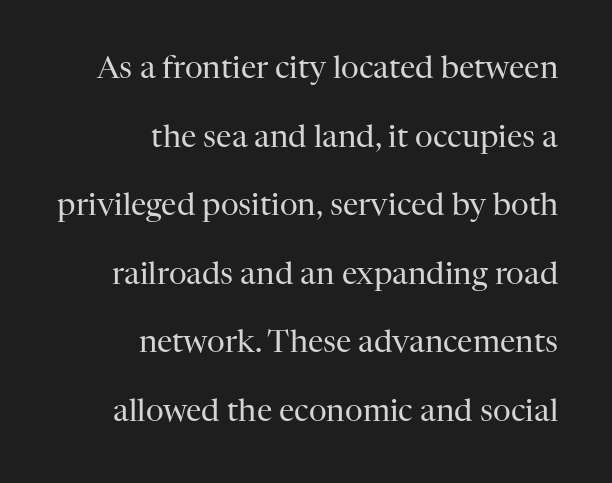
Q: Is the text bold? A: No.
Q: Is the text italic (slanted)? A: No, it is upright.
Q: Is the typeface a serif or a sans-serif typeface? A: Serif.
Q: Is the text underlined? A: No.
Q: How is the paragraph aligned? A: Right-aligned.
Q: Is the spacing between letters normal or unusually wide? A: Normal.
Q: Is the spacing between lines tight, normal or loose? A: Loose.
Q: Width (condensed, normal, or wide)? A: Normal.
Q: Stroke contrast? A: High.
Q: x-height? A: Medium.
Q: Monospaced? A: No.
